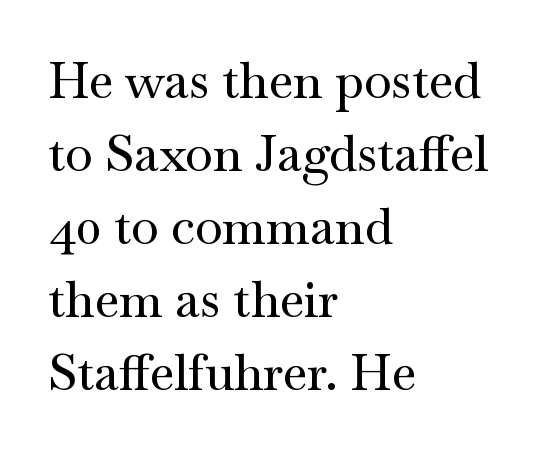
Q: Is the text italic (slanted)? A: No, it is upright.
Q: Is the typeface a serif or a sans-serif typeface? A: Serif.
Q: Is the text underlined? A: No.
Q: How is the paragraph aligned? A: Left-aligned.
Q: Is the spacing between letters normal or unusually wide? A: Normal.
Q: Is the spacing between lines tight, normal or loose? A: Normal.
Q: Width (condensed, normal, or wide)? A: Wide.
Q: Stroke contrast? A: Medium.
Q: x-height? A: Small.
Q: Monospaced? A: No.
